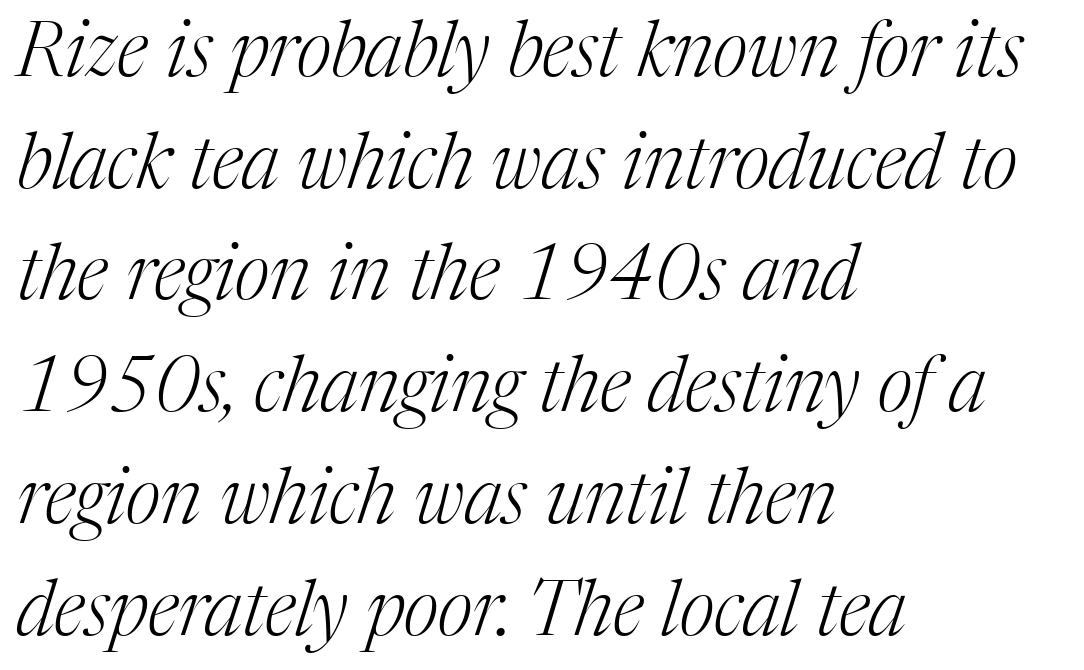
The image shows 76 px light serif type, italic (leaning right); set left-aligned, normal line spacing (1.47x), normal letter spacing, not underlined; medium stroke contrast and a medium x-height.
